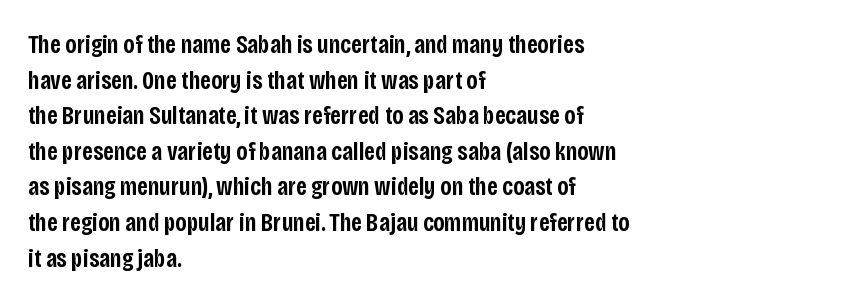
The image shows 26 px text type, upright; set left-aligned, normal line spacing (1.37x), normal letter spacing, not underlined.
